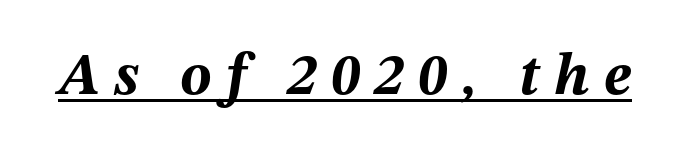
{"italic": "yes", "lean": "right", "slant_degrees": 12, "bold": "yes", "weight": "bold", "width": "normal", "stroke_contrast": "medium", "x_height": "medium", "monospaced": "no", "underline": "yes", "letter_spacing": "wide", "letter_spacing_em": 0.24, "glyph_px": 59}
